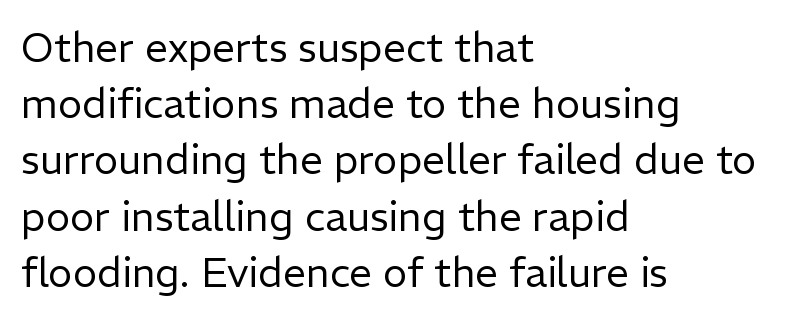
The image shows 41 px regular-weight sans-serif type, upright; set left-aligned, normal line spacing (1.37x), normal letter spacing, not underlined; low stroke contrast and a medium x-height.
